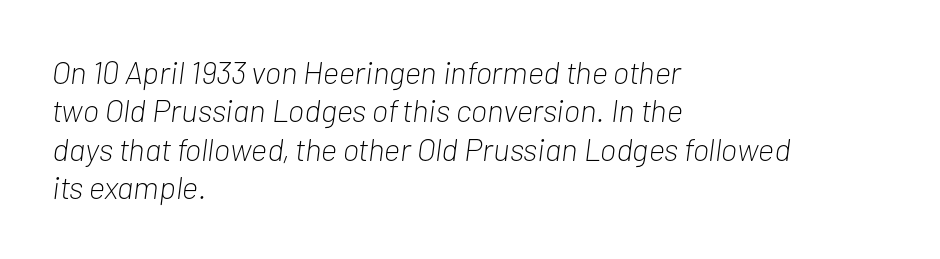
You can tell it's italic because the verticals aren't actually vertical. This is not heavy type; no bold has been used. Tracking here is standard; glyphs follow each other at the usual distance. A bare baseline throughout the passage. Typeset ragged right — the left edge is the straight one.
